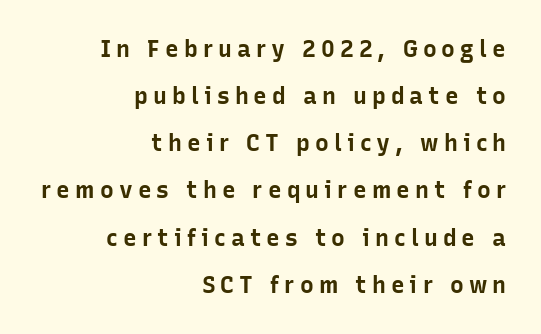
The image shows 23 px bold type, upright; set right-aligned, loose line spacing (2.05x), unusually wide letter spacing (+0.22 em), not underlined.
